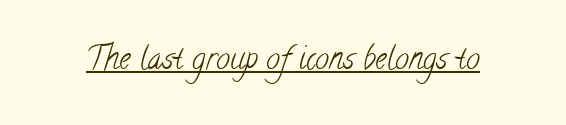
{"serif": "yes", "bold": "no", "weight": "light", "width": "condensed", "stroke_contrast": "low", "x_height": "small", "monospaced": "no", "underline": "yes", "letter_spacing": "normal", "letter_spacing_em": 0.0, "glyph_px": 31}
